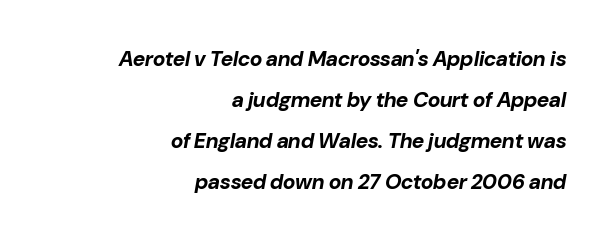
The image shows 21 px bold type, italic (leaning right); set right-aligned, loose line spacing (1.96x), normal letter spacing, not underlined.
